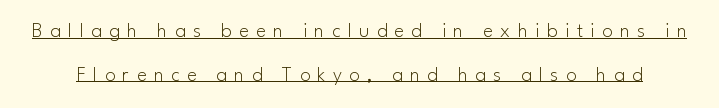
The image shows 21 px text type, upright; set loose line spacing (2.08x), unusually wide letter spacing (+0.35 em), underlined.
